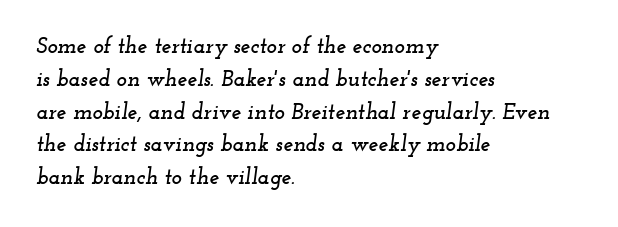
Short and long lines alike share a common starting point at left. Students, note that the glyphs here touch the page at normal intervals. Compared with ordinary roman type, these characters are visibly tilted. The line-height multiplier appears to be the usual default.
